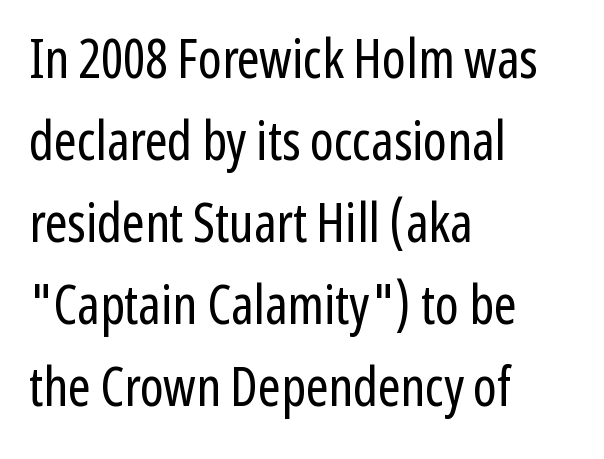
{"serif": "no", "italic": "no", "bold": "no", "weight": "regular", "width": "condensed", "stroke_contrast": "low", "x_height": "medium", "monospaced": "no", "underline": "no", "align": "left", "line_spacing": "normal", "line_spacing_ratio": 1.52, "letter_spacing": "normal", "letter_spacing_em": 0.0, "glyph_px": 54}
